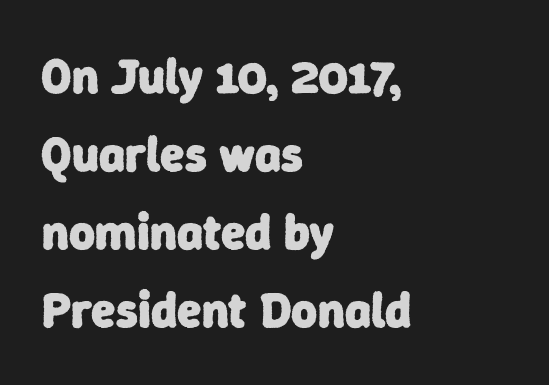
{"serif": "no", "bold": "yes", "weight": "heavy", "width": "normal", "stroke_contrast": "low", "x_height": "medium", "monospaced": "no", "underline": "no", "align": "left", "line_spacing": "normal", "line_spacing_ratio": 1.56, "letter_spacing": "normal", "letter_spacing_em": 0.0, "glyph_px": 50}
